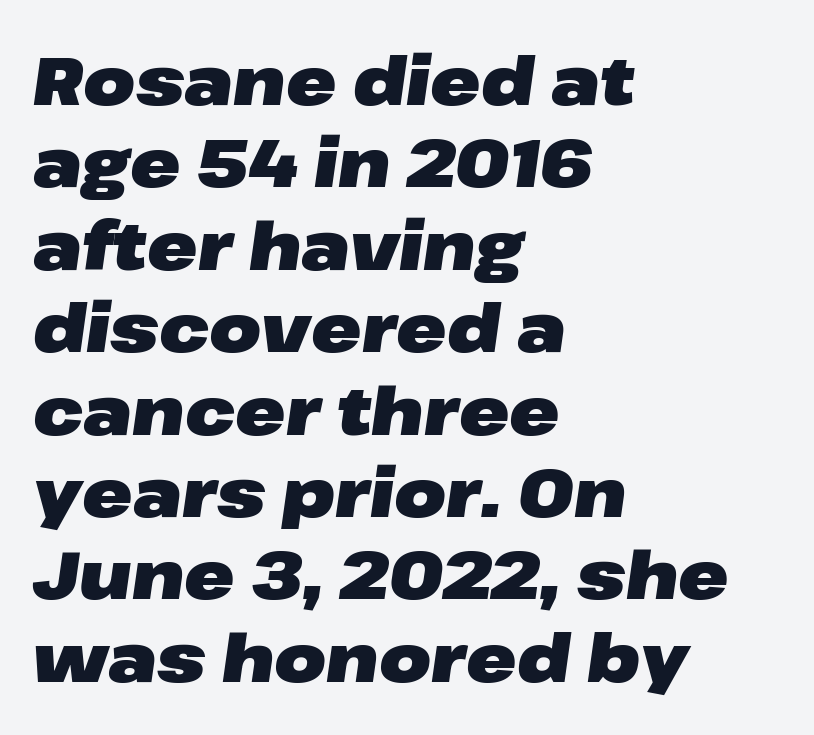
Q: Is the text bold? A: Yes.
Q: Is the text italic (slanted)? A: Yes, it leans right by about 8 degrees.
Q: Is the text underlined? A: No.
Q: How is the paragraph aligned? A: Left-aligned.
Q: Is the spacing between letters normal or unusually wide? A: Normal.
Q: Width (condensed, normal, or wide)? A: Wide.
Q: Stroke contrast? A: Low.
Q: x-height? A: Medium.
Q: Monospaced? A: No.
